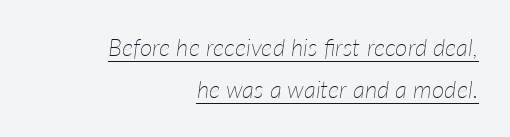
Q: Is the text bold? A: No.
Q: Is the text italic (slanted)? A: Yes, it leans right by about 7 degrees.
Q: Is the text underlined? A: Yes.
Q: How is the paragraph aligned? A: Right-aligned.
Q: Is the spacing between letters normal or unusually wide? A: Normal.
